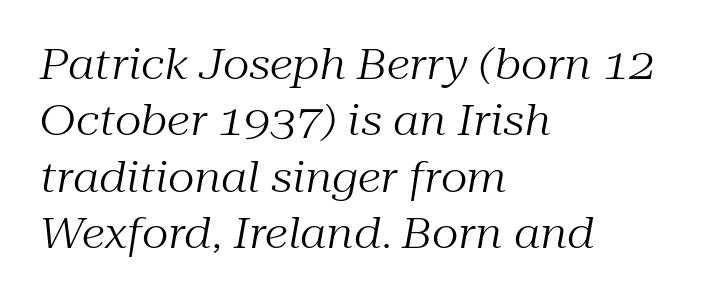
{"serif": "yes", "italic": "yes", "lean": "right", "slant_degrees": 10, "bold": "no", "weight": "regular", "width": "normal", "stroke_contrast": "medium", "x_height": "medium", "monospaced": "no", "underline": "no", "align": "left", "line_spacing": "normal", "line_spacing_ratio": 1.34, "letter_spacing": "normal", "letter_spacing_em": 0.0, "glyph_px": 42}
